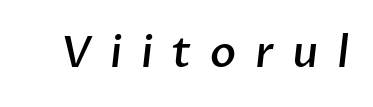
Q: Is the text bold? A: Semi-bold.
Q: Is the typeface a serif or a sans-serif typeface? A: Sans-serif.
Q: Is the text underlined? A: No.
Q: Is the spacing between letters normal or unusually wide? A: Unusually wide.
Q: Width (condensed, normal, or wide)? A: Normal.
Q: Stroke contrast? A: Low.
Q: x-height? A: Medium.
Q: Monospaced? A: No.
